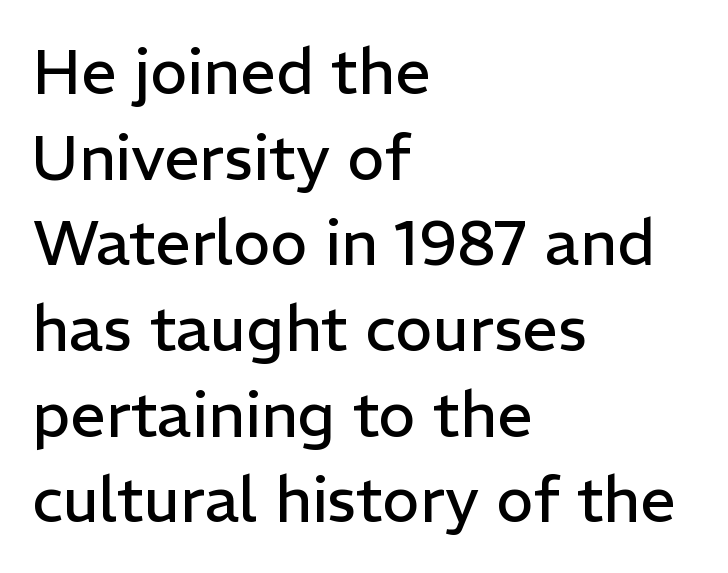
The image shows 63 px regular-weight sans-serif type, upright; set left-aligned, normal line spacing (1.36x), normal letter spacing, not underlined; low stroke contrast and a medium x-height.
